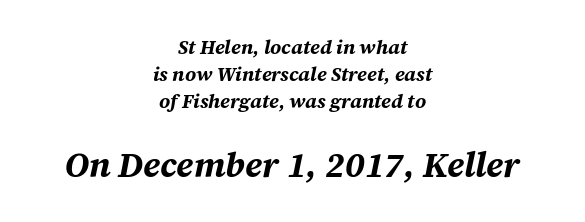
Q: Is the text bold? A: Yes.
Q: Is the text italic (slanted)? A: Yes, it leans right by about 12 degrees.
Q: Is the text underlined? A: No.
Q: How is the paragraph aligned? A: Centered.
Q: Is the spacing between letters normal or unusually wide? A: Normal.
Q: Is the spacing between lines tight, normal or loose? A: Normal.
Q: Which block of text is set in a larger size, the first (top) or the second (bottom)? A: The second (bottom) one.
Q: Width (condensed, normal, or wide)? A: Normal.
Q: Stroke contrast? A: Medium.
Q: x-height? A: Medium.
Q: Monospaced? A: No.
